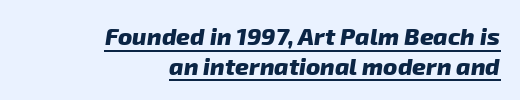
Every row of glyphs terminates at an identical x-position on the right. Spacing between characters is what you'd get straight out of the box. This is heavy type, rendered in bold. Underlined type.
